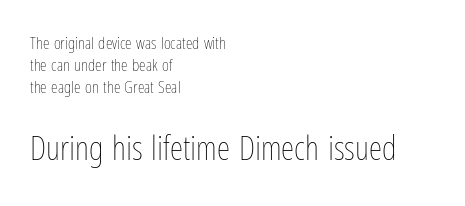
Q: Is the text bold? A: No.
Q: Is the text italic (slanted)? A: No, it is upright.
Q: Is the text underlined? A: No.
Q: How is the paragraph aligned? A: Left-aligned.
Q: Is the spacing between letters normal or unusually wide? A: Normal.
Q: Is the spacing between lines tight, normal or loose? A: Normal.
Q: Which block of text is set in a larger size, the first (top) or the second (bottom)? A: The second (bottom) one.
Q: Width (condensed, normal, or wide)? A: Condensed.
Q: Stroke contrast? A: Low.
Q: x-height? A: Medium.
Q: Monospaced? A: No.
